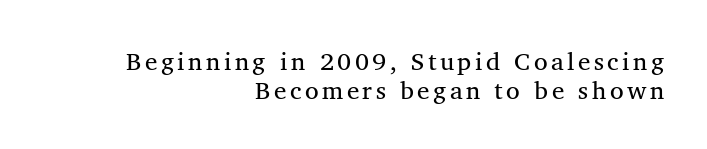
One-word summary of the alignment: right. Check the space under the baseline: it is left empty. The letterforms sit at book weight or below.
